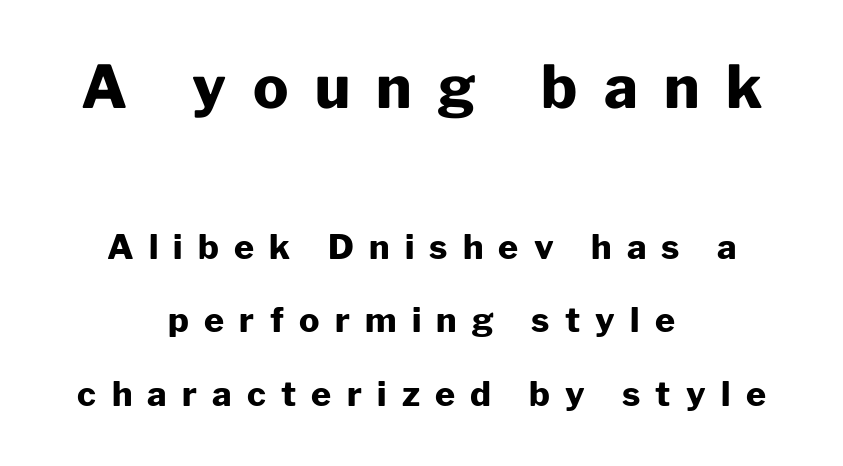
{"serif": "no", "italic": "no", "bold": "yes", "weight": "heavy", "width": "normal", "stroke_contrast": "low", "x_height": "medium", "monospaced": "no", "underline": "no", "align": "center", "line_spacing": "loose", "line_spacing_ratio": 2.16, "letter_spacing": "wide", "letter_spacing_em": 0.45, "larger_block": "first", "size_ratio": 1.74, "glyph_px": 59}
